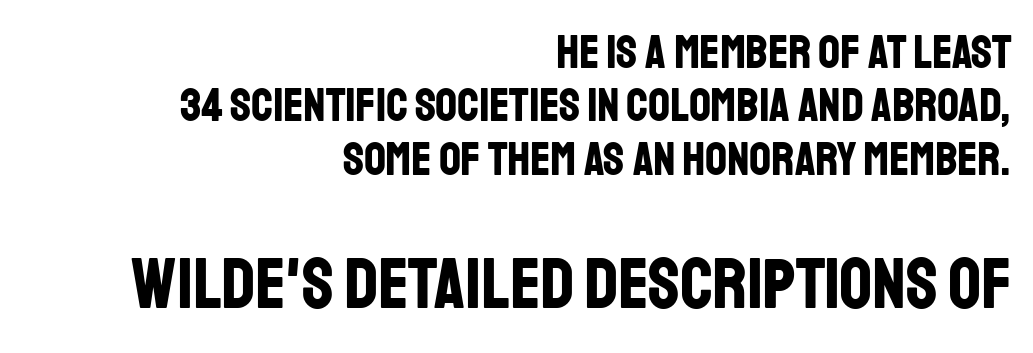
Q: Is the text bold? A: Yes.
Q: Is the text italic (slanted)? A: No, it is upright.
Q: Is the typeface a serif or a sans-serif typeface? A: Sans-serif.
Q: Is the text underlined? A: No.
Q: How is the paragraph aligned? A: Right-aligned.
Q: Is the spacing between letters normal or unusually wide? A: Normal.
Q: Is the spacing between lines tight, normal or loose? A: Tight.
Q: Which block of text is set in a larger size, the first (top) or the second (bottom)? A: The second (bottom) one.
Q: Width (condensed, normal, or wide)? A: Condensed.
Q: Stroke contrast? A: Low.
Q: x-height? A: Large.
Q: Monospaced? A: No.
